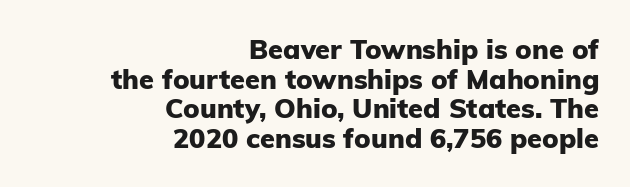
Q: Is the text bold? A: Yes.
Q: Is the text italic (slanted)? A: No, it is upright.
Q: Is the text underlined? A: No.
Q: How is the paragraph aligned? A: Right-aligned.
Q: Is the spacing between letters normal or unusually wide? A: Normal.
Q: Is the spacing between lines tight, normal or loose? A: Tight.
